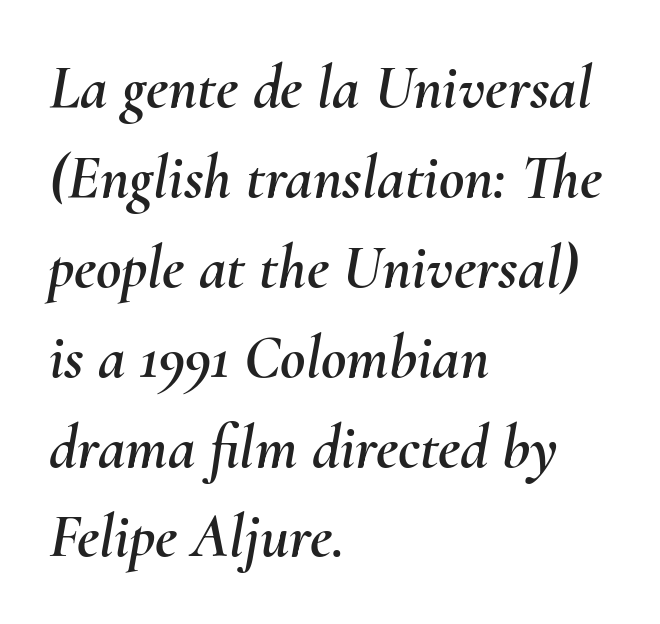
Whoever set this chose a conventional vertical rhythm. Letter spacing: default. This sample has the flowing, uneven cadence of proportional lettering. The words here are not underlined. The paragraph has a hard left edge and a soft right edge. The font's italic variant was chosen for this text.
